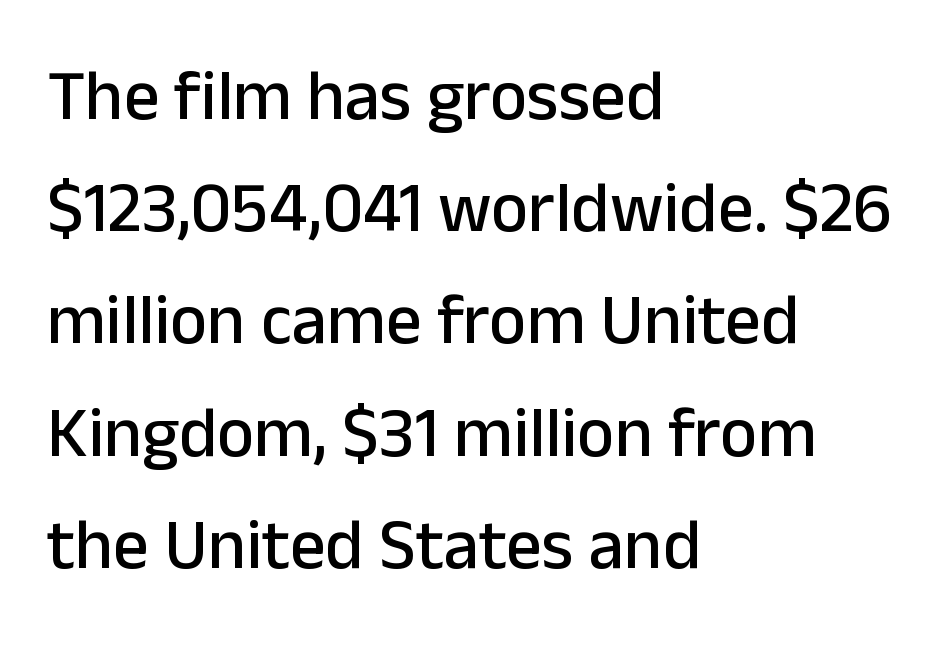
The image shows 71 px sans-serif type, upright; set left-aligned, normal line spacing (1.58x), normal letter spacing, not underlined; low stroke contrast and a medium x-height.
